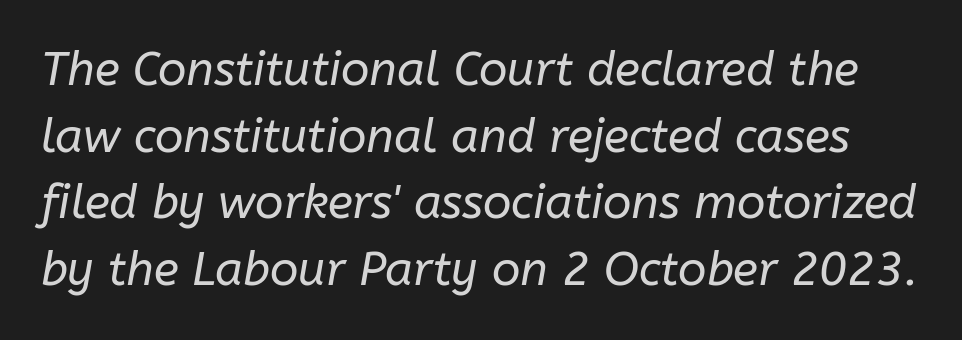
The image shows 47 px regular-weight type, italic (leaning right); set normal line spacing (1.42x), normal letter spacing, not underlined; low stroke contrast and a medium x-height.
